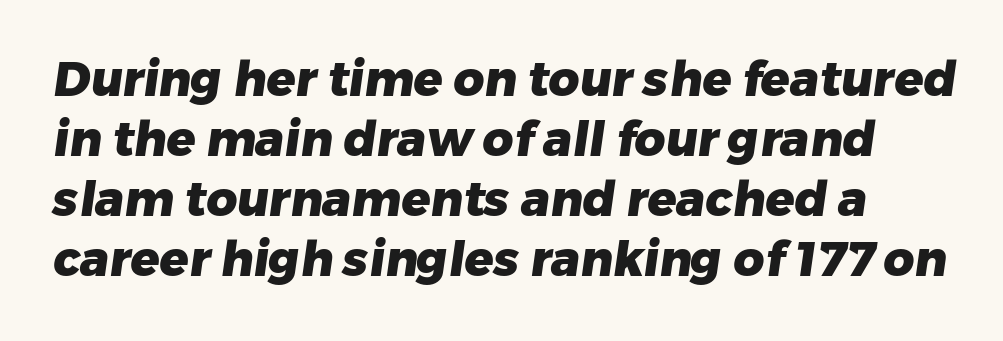
The face used here is rendered with its standard letterfit. These lines are rendered in a variable-pitch font. Reading down the block, your eye returns to a fixed left position each line. Honestly, there is no underline to notice here at all. The rendering shows plain stroke endings on the letterforms — a sans-serif design. Caption: bold face, heavy strokes.
